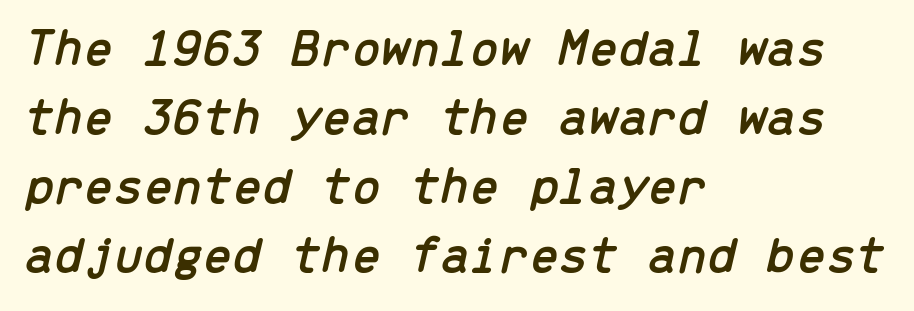
Q: Is the text italic (slanted)? A: Yes, it leans right by about 13 degrees.
Q: Is the text underlined? A: No.
Q: How is the paragraph aligned? A: Left-aligned.
Q: Is the spacing between letters normal or unusually wide? A: Normal.
Q: Is the spacing between lines tight, normal or loose? A: Normal.
Q: Width (condensed, normal, or wide)? A: Normal.
Q: Stroke contrast? A: Low.
Q: x-height? A: Medium.
Q: Monospaced? A: Yes.
